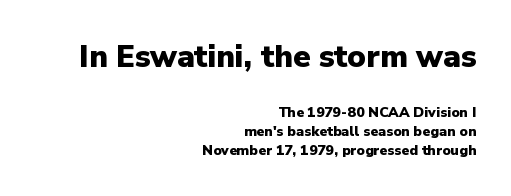
Q: Is the text bold? A: Yes.
Q: Is the text italic (slanted)? A: No, it is upright.
Q: Is the typeface a serif or a sans-serif typeface? A: Sans-serif.
Q: Is the text underlined? A: No.
Q: How is the paragraph aligned? A: Right-aligned.
Q: Is the spacing between letters normal or unusually wide? A: Normal.
Q: Is the spacing between lines tight, normal or loose? A: Normal.
Q: Which block of text is set in a larger size, the first (top) or the second (bottom)? A: The first (top) one.
Q: Width (condensed, normal, or wide)? A: Normal.
Q: Stroke contrast? A: Low.
Q: x-height? A: Medium.
Q: Monospaced? A: No.
